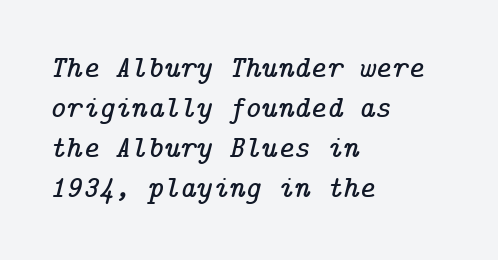
{"serif": "yes", "italic": "yes", "lean": "right", "slant_degrees": 14, "width": "normal", "stroke_contrast": "low", "x_height": "medium", "underline": "no", "align": "left", "line_spacing": "normal", "line_spacing_ratio": 1.29, "letter_spacing": "normal", "letter_spacing_em": 0.0, "glyph_px": 31}
